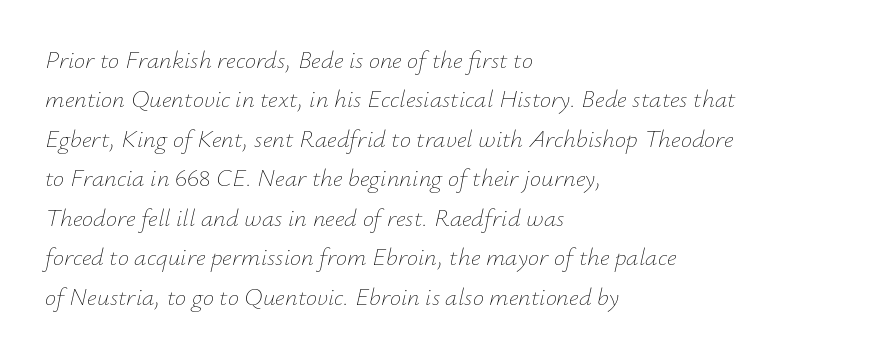
Any mark beneath the type? The region is blank. Line beginnings align vertically; line endings do not. The face used here is rendered with its standard letterfit. The face used here has a pronounced slope to its letters. Summary of weight: not heavy and not bold. The rows are spaced the way most documents space them.
